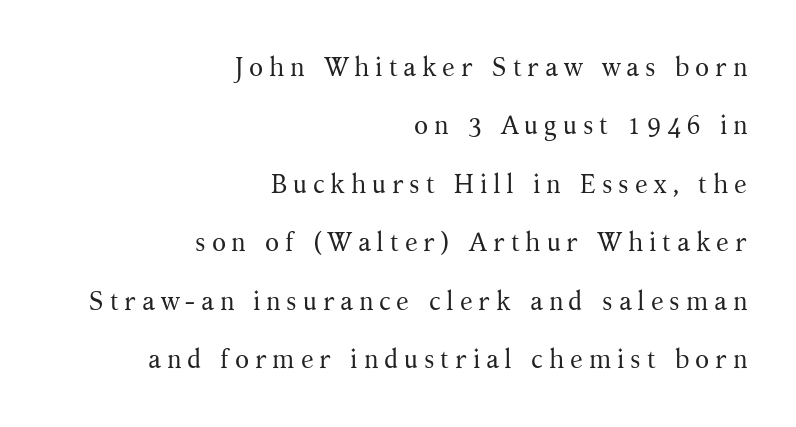
{"italic": "no", "bold": "no", "underline": "no", "align": "right", "line_spacing": "loose", "line_spacing_ratio": 2.25, "letter_spacing": "wide", "letter_spacing_em": 0.22, "glyph_px": 26}
